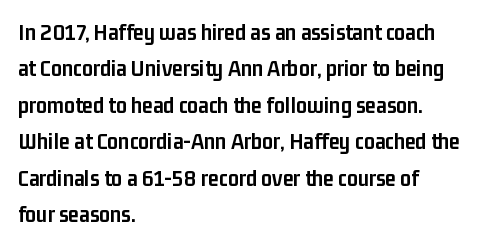
The designer left line spacing at the default. The horizontal fit of the characters is conventional and even. The specimen reads as upright at a glance. The passage shown is not underscored anywhere. The letters are bold, with thick, heavy strokes.
